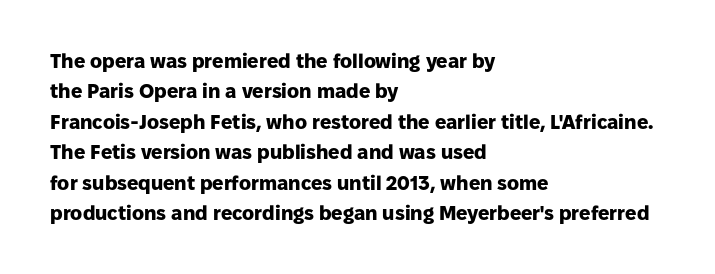
{"italic": "no", "bold": "yes", "underline": "no", "align": "left", "line_spacing": "normal", "line_spacing_ratio": 1.52, "letter_spacing": "normal", "letter_spacing_em": 0.0, "glyph_px": 20}
